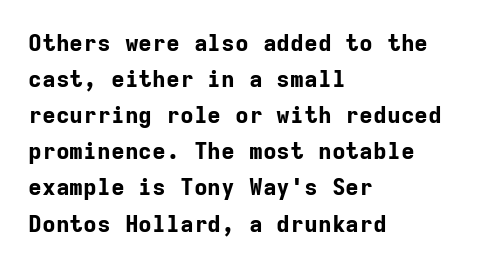
{"italic": "no", "bold": "yes", "underline": "no", "align": "left", "line_spacing": "normal", "line_spacing_ratio": 1.57, "letter_spacing": "normal", "letter_spacing_em": 0.0, "glyph_px": 23}
